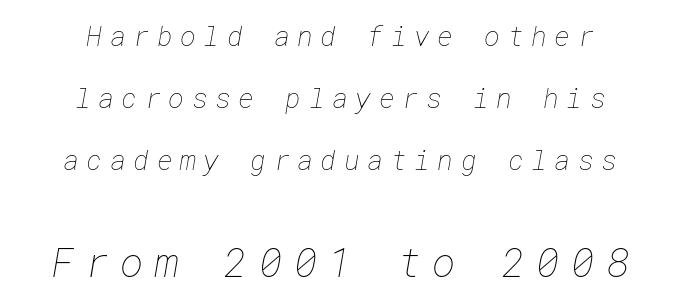
Q: Is the text bold? A: No.
Q: Is the text underlined? A: No.
Q: How is the paragraph aligned? A: Centered.
Q: Is the spacing between letters normal or unusually wide? A: Unusually wide.
Q: Is the spacing between lines tight, normal or loose? A: Loose.
Q: Which block of text is set in a larger size, the first (top) or the second (bottom)? A: The second (bottom) one.
Q: Width (condensed, normal, or wide)? A: Normal.
Q: Stroke contrast? A: Low.
Q: x-height? A: Medium.
